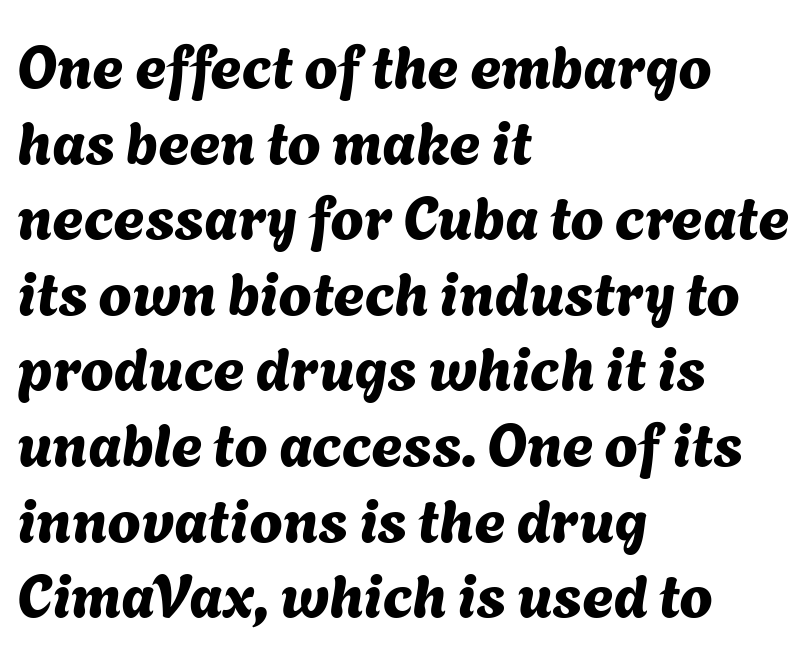
The vertical gap from one line to the next is medium. Decoration check: the copy has no underline. You could not count columns in this text — the font is proportionally spaced. Letter spacing: default. The designer went with a sans here, leaving each stem footless. Typeset ragged right — the left edge is the straight one.
